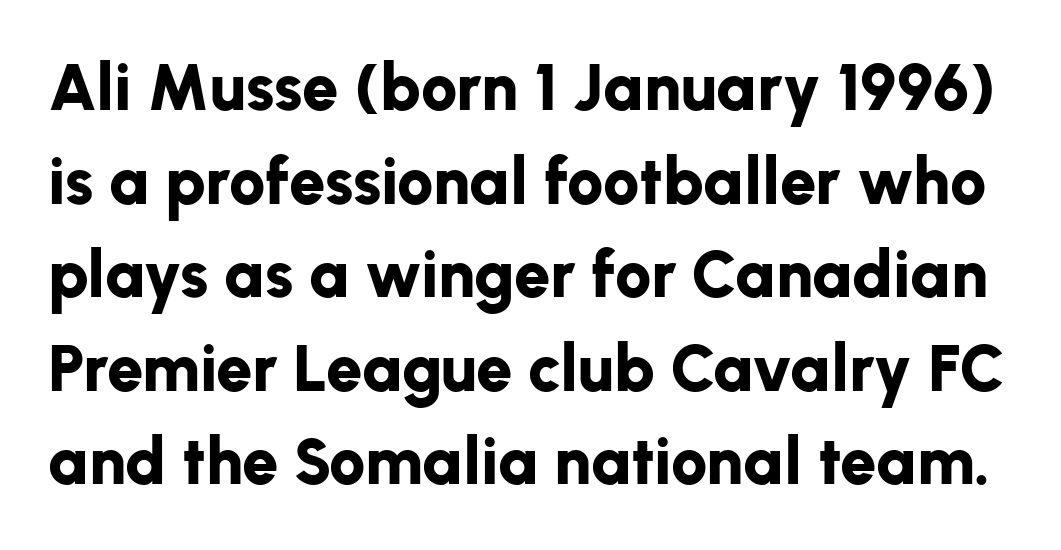
The letters stand upright; this is a roman face. Clear beneath every line of the passage. A typesetter would call this zero additional tracking. The block of text has a typical density, with ordinary space between rows. What kind of face is this? One without serifs — a sans.
